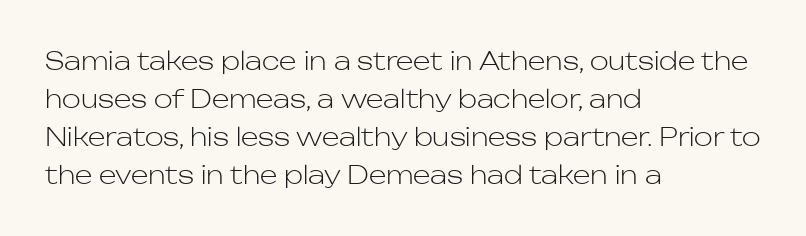
The font's upright variant was chosen for this text. The specimen omits any rule beneath the text block's lines. All the whitespace from short lines collects on the right. Tracking here is standard; glyphs follow each other at the usual distance.
